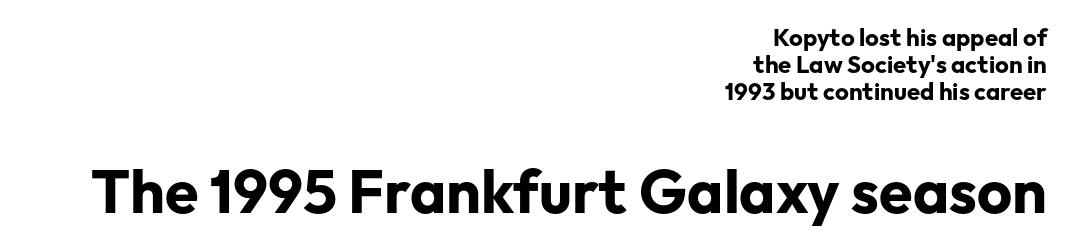
Letters rest on an invisible, unmarked baseline. Of the two passages, the one underneath uses the larger point size. Standard letterfit; no display-style spreading of the glyphs. A dark, heavy texture on the line: the type is bold. The specimen reads as upright at a glance. One glance says dense: line gaps are narrower than usual.
